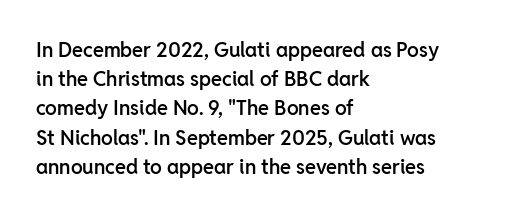
Q: Is the text bold? A: Semi-bold.
Q: Is the text italic (slanted)? A: No, it is upright.
Q: Is the text underlined? A: No.
Q: How is the paragraph aligned? A: Left-aligned.
Q: Is the spacing between letters normal or unusually wide? A: Normal.
Q: Is the spacing between lines tight, normal or loose? A: Normal.
